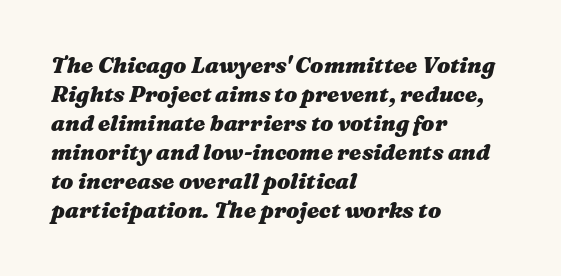
The image shows 22 px bold type, italic (leaning right); set left-aligned, normal line spacing (1.32x), normal letter spacing, not underlined.
